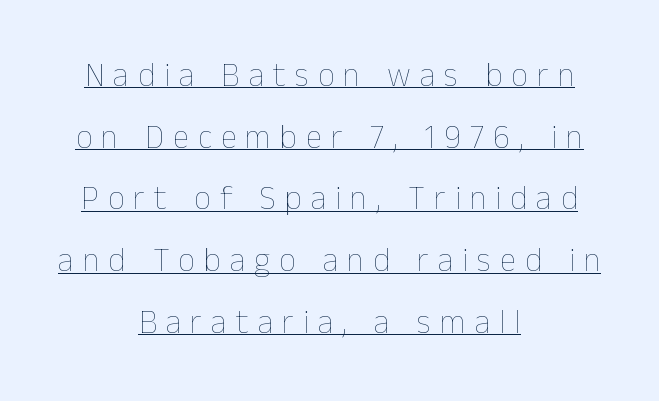
{"italic": "no", "bold": "no", "weight": "thin", "width": "normal", "stroke_contrast": "low", "x_height": "medium", "monospaced": "no", "underline": "yes", "align": "center", "line_spacing_ratio": 1.87, "letter_spacing": "wide", "letter_spacing_em": 0.27, "glyph_px": 33}
